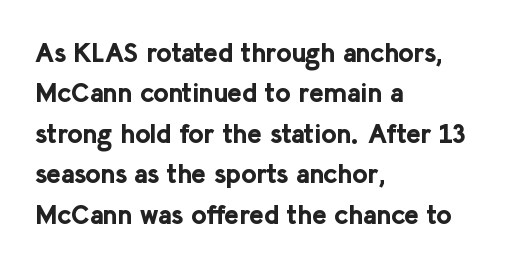
Q: Is the text bold? A: Yes.
Q: Is the text italic (slanted)? A: No, it is upright.
Q: Is the text underlined? A: No.
Q: How is the paragraph aligned? A: Left-aligned.
Q: Is the spacing between letters normal or unusually wide? A: Normal.
Q: Is the spacing between lines tight, normal or loose? A: Normal.
